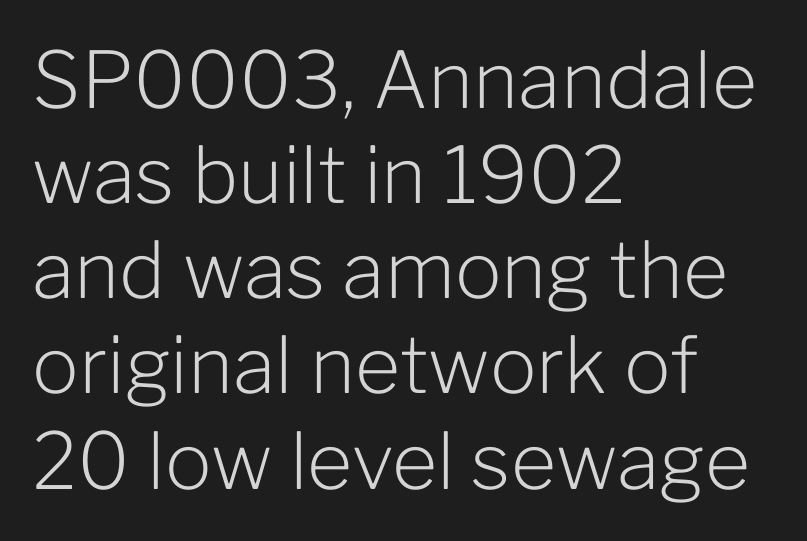
Characters follow at the spacing the type designer built in. Type without underlining. The text was rendered using a sans face with plain stroke endings. All the whitespace from short lines collects on the right.
